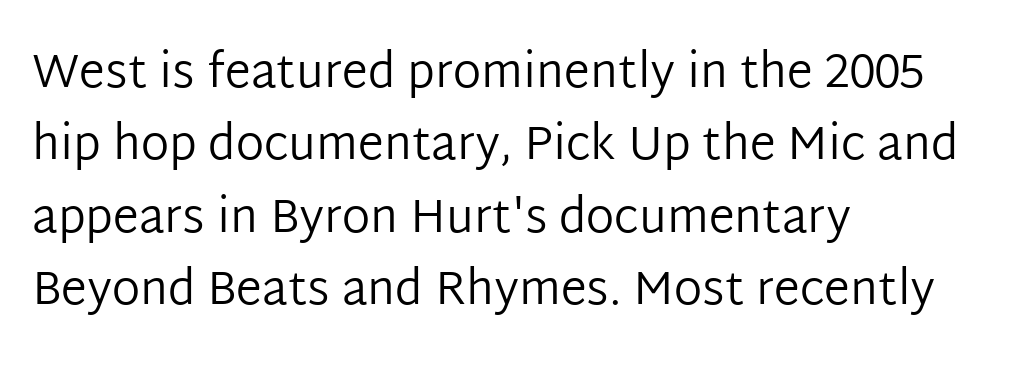
{"serif": "no", "italic": "no", "bold": "no", "weight": "regular", "width": "normal", "stroke_contrast": "low", "x_height": "medium", "monospaced": "no", "underline": "no", "align": "left", "line_spacing": "normal", "line_spacing_ratio": 1.54, "letter_spacing": "normal", "letter_spacing_em": 0.0, "glyph_px": 47}
